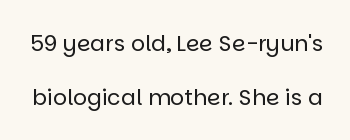
Q: Is the text bold? A: No.
Q: Is the text italic (slanted)? A: No, it is upright.
Q: Is the text underlined? A: No.
Q: Is the spacing between letters normal or unusually wide? A: Normal.
Q: Is the spacing between lines tight, normal or loose? A: Loose.
